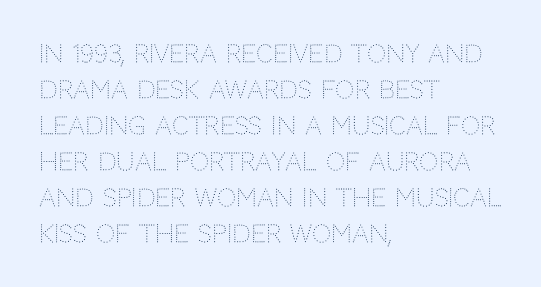
There is no visible air inserted between adjacent glyphs. The rendering anchors every line to the left-hand side. Counters stay open thanks to moderate or lighter strokes. Is there much room between lines? A standard amount, neither cramped nor airy. Type without underlining.
